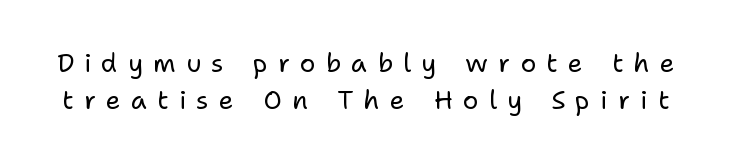
The image shows 26 px text type, upright; set normal line spacing (1.41x), unusually wide letter spacing (+0.39 em), not underlined.
